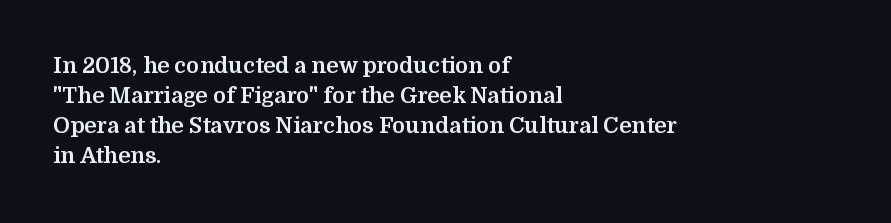
The image shows 22 px bold type, upright; set left-aligned, normal line spacing (1.37x), normal letter spacing, not underlined.
